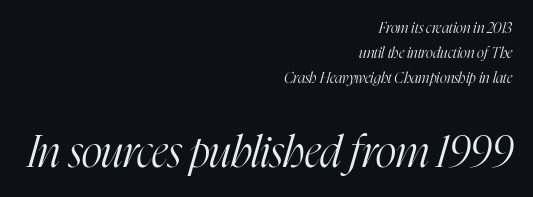
Q: Is the text bold? A: No.
Q: Is the text italic (slanted)? A: Yes, it leans right by about 16 degrees.
Q: Is the typeface a serif or a sans-serif typeface? A: Serif.
Q: Is the text underlined? A: No.
Q: How is the paragraph aligned? A: Right-aligned.
Q: Is the spacing between letters normal or unusually wide? A: Normal.
Q: Is the spacing between lines tight, normal or loose? A: Normal.
Q: Which block of text is set in a larger size, the first (top) or the second (bottom)? A: The second (bottom) one.
Q: Width (condensed, normal, or wide)? A: Condensed.
Q: Stroke contrast? A: High.
Q: x-height? A: Medium.
Q: Monospaced? A: No.
